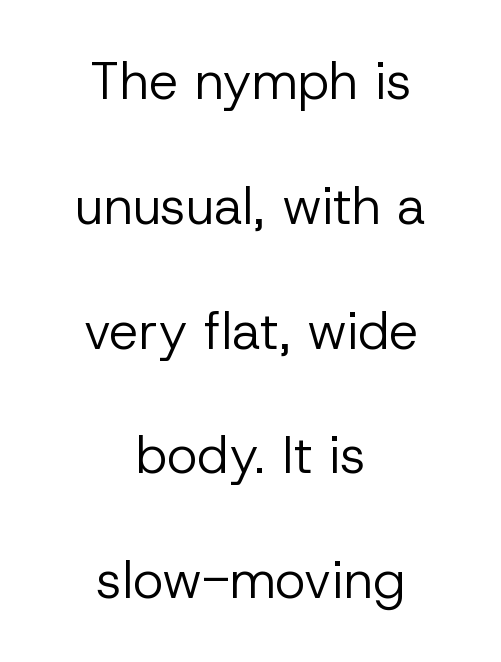
Q: Is the text bold? A: No.
Q: Is the text italic (slanted)? A: No, it is upright.
Q: Is the typeface a serif or a sans-serif typeface? A: Sans-serif.
Q: Is the text underlined? A: No.
Q: How is the paragraph aligned? A: Centered.
Q: Is the spacing between letters normal or unusually wide? A: Normal.
Q: Is the spacing between lines tight, normal or loose? A: Loose.
Q: Width (condensed, normal, or wide)? A: Normal.
Q: Stroke contrast? A: Low.
Q: x-height? A: Medium.
Q: Monospaced? A: No.
